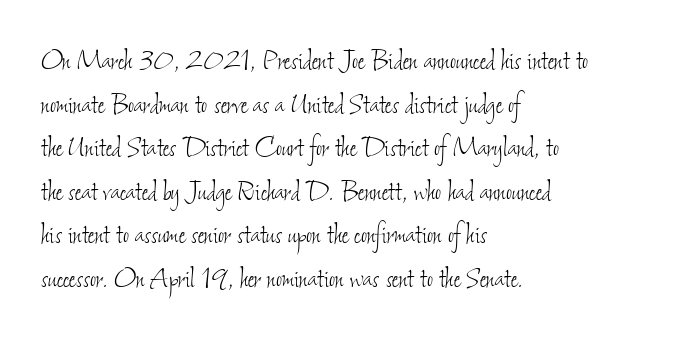
{"bold": "no", "weight": "thin", "width": "condensed", "stroke_contrast": "low", "x_height": "small", "monospaced": "no", "underline": "no", "align": "left", "line_spacing": "normal", "line_spacing_ratio": 1.32, "letter_spacing": "normal", "letter_spacing_em": 0.0, "glyph_px": 33}
